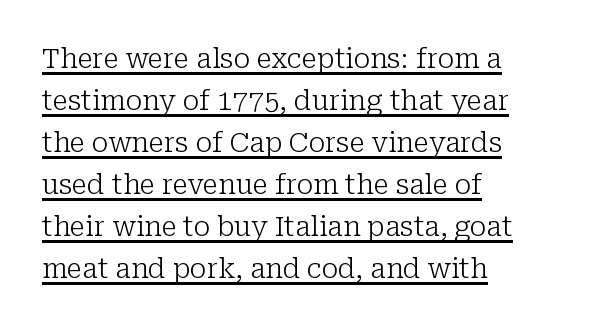
{"serif": "yes", "italic": "no", "bold": "no", "weight": "light", "width": "normal", "stroke_contrast": "low", "x_height": "medium", "monospaced": "no", "underline": "yes", "align": "left", "line_spacing": "normal", "line_spacing_ratio": 1.5, "letter_spacing": "normal", "letter_spacing_em": 0.0, "glyph_px": 28}
